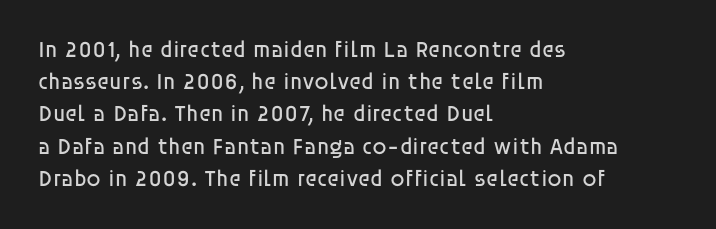
{"italic": "no", "bold": "no", "underline": "no", "align": "left", "line_spacing": "normal", "line_spacing_ratio": 1.4, "letter_spacing": "normal", "letter_spacing_em": 0.0, "glyph_px": 23}
